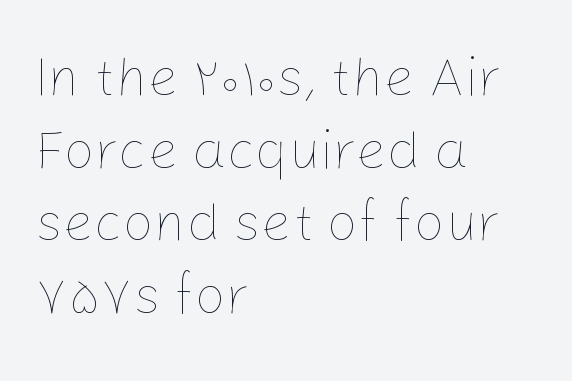
{"italic": "no", "bold": "no", "weight": "thin", "width": "normal", "stroke_contrast": "low", "x_height": "medium", "monospaced": "no", "underline": "no", "align": "left", "line_spacing": "normal", "line_spacing_ratio": 1.32, "letter_spacing": "normal", "letter_spacing_em": 0.0, "glyph_px": 55}
